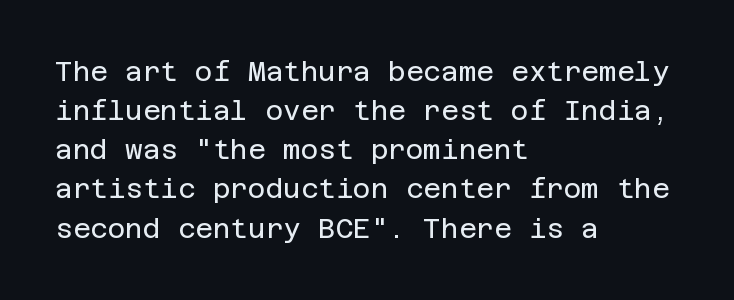
{"italic": "no", "bold": "no", "underline": "no", "align": "left", "line_spacing": "normal", "line_spacing_ratio": 1.45, "letter_spacing": "normal", "letter_spacing_em": 0.0, "glyph_px": 27}
